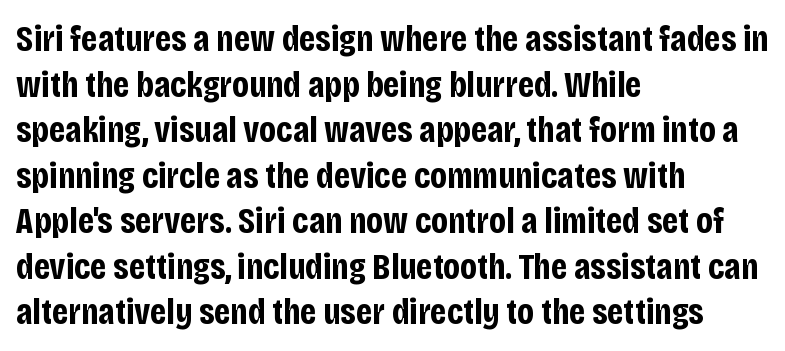
Q: Is the text bold? A: Yes.
Q: Is the text italic (slanted)? A: No, it is upright.
Q: Is the typeface a serif or a sans-serif typeface? A: Sans-serif.
Q: Is the text underlined? A: No.
Q: How is the paragraph aligned? A: Left-aligned.
Q: Is the spacing between letters normal or unusually wide? A: Normal.
Q: Width (condensed, normal, or wide)? A: Condensed.
Q: Stroke contrast? A: Low.
Q: x-height? A: Large.
Q: Monospaced? A: No.
